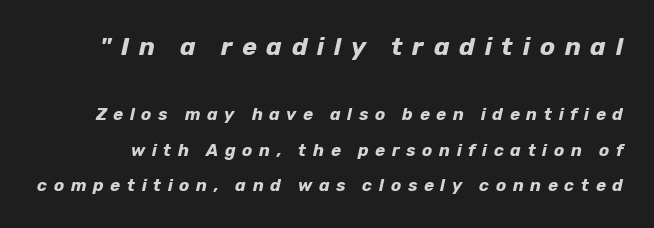
The image shows 25 px bold type, italic (leaning right); set loose line spacing (2.11x), unusually wide letter spacing (+0.39 em), not underlined; the first (top) block is 1.47x larger.
